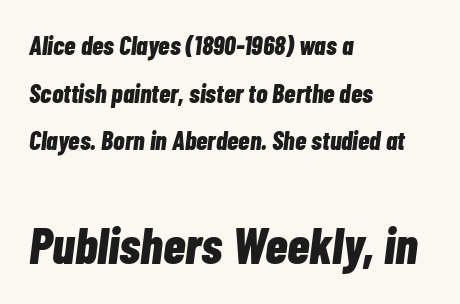
The image shows 51 px bold, condensed type, italic (leaning right); set left-aligned, line spacing 1.83x, normal letter spacing, not underlined; the second (bottom) block is 1.96x larger; low stroke contrast and a medium x-height.
